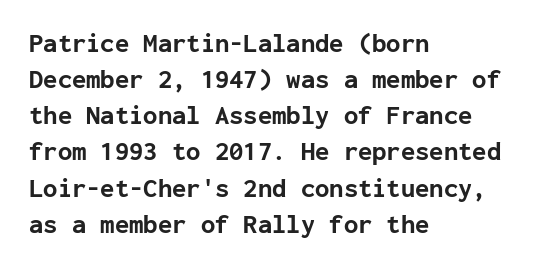
Q: Is the text bold? A: Yes.
Q: Is the text italic (slanted)? A: No, it is upright.
Q: Is the text underlined? A: No.
Q: How is the paragraph aligned? A: Left-aligned.
Q: Is the spacing between letters normal or unusually wide? A: Normal.
Q: Is the spacing between lines tight, normal or loose? A: Normal.
